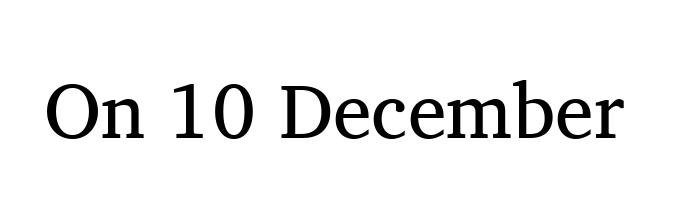
{"serif": "yes", "italic": "no", "bold": "no", "weight": "regular", "width": "normal", "stroke_contrast": "medium", "x_height": "medium", "monospaced": "no", "underline": "no", "letter_spacing": "normal", "letter_spacing_em": 0.0, "glyph_px": 78}
